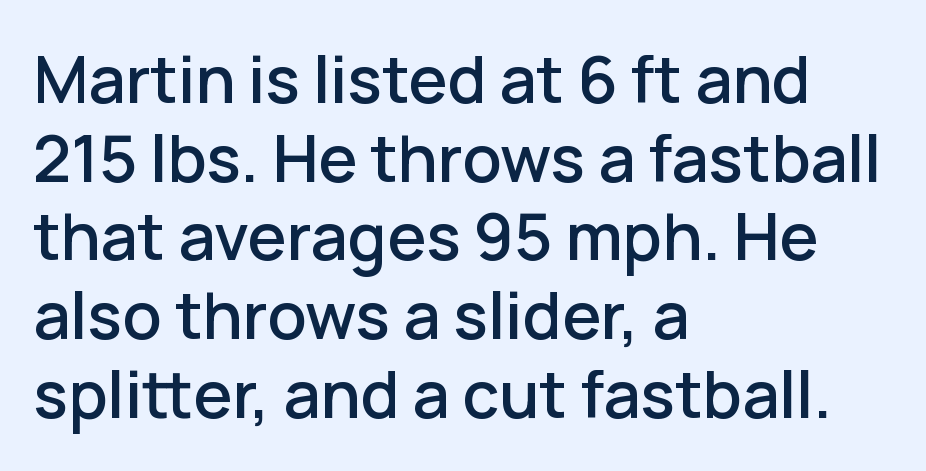
In terms of letterspacing, this is plain default setting. The typeface chosen for these lines omits serifs. Spacing verdict: proportional, widths tailored to each character. Layout note: lines flush left. Letters rest on an invisible, unmarked baseline. The letters stand straight up with perfectly vertical stems.
